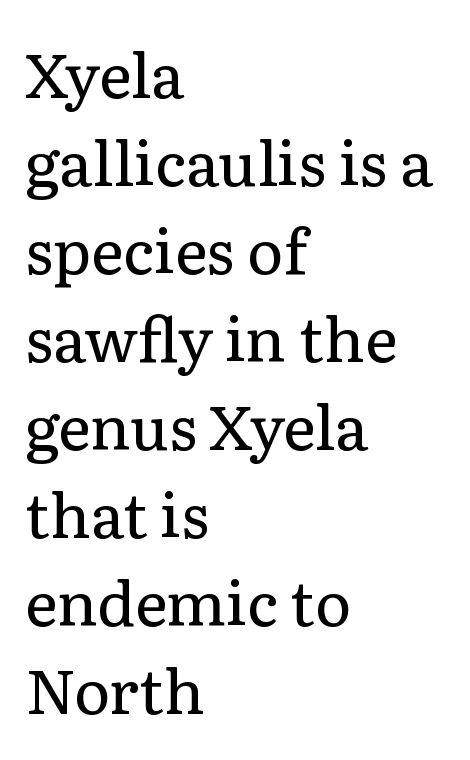
Is the block centered? No — it sits flush against the left margin. The letters stand straight up with perfectly vertical stems. Quick note: interline space is typical. This sample has the flowing, uneven cadence of proportional lettering. Heaviness? Minimal to ordinary, like unemphasized prose. This sample uses plain, unmodified letter spacing.
